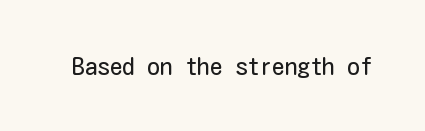
Q: Is the text bold? A: No.
Q: Is the text italic (slanted)? A: No, it is upright.
Q: Is the text underlined? A: No.
Q: Is the spacing between letters normal or unusually wide? A: Normal.
